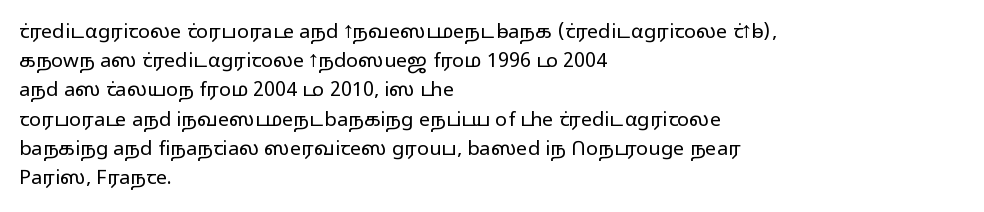
{"italic": "no", "bold": "no", "underline": "no", "align": "left", "line_spacing": "normal", "line_spacing_ratio": 1.46, "letter_spacing": "normal", "letter_spacing_em": 0.0, "glyph_px": 20}
